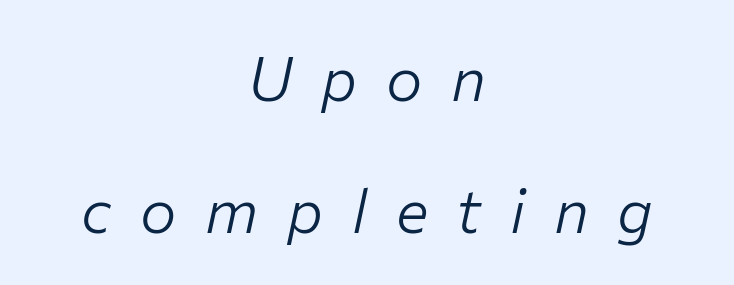
The image shows 61 px light type, italic (leaning right); set centered, loose line spacing (2.17x), unusually wide letter spacing (+0.47 em), not underlined; low stroke contrast and a medium x-height.
